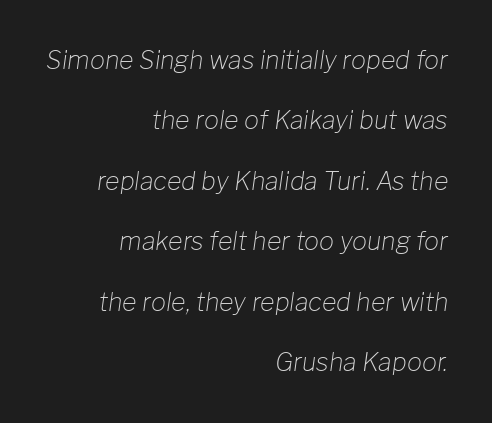
{"italic": "yes", "lean": "right", "slant_degrees": 8, "bold": "no", "underline": "no", "align": "right", "line_spacing": "loose", "line_spacing_ratio": 2.42, "letter_spacing": "normal", "letter_spacing_em": 0.0, "glyph_px": 25}
